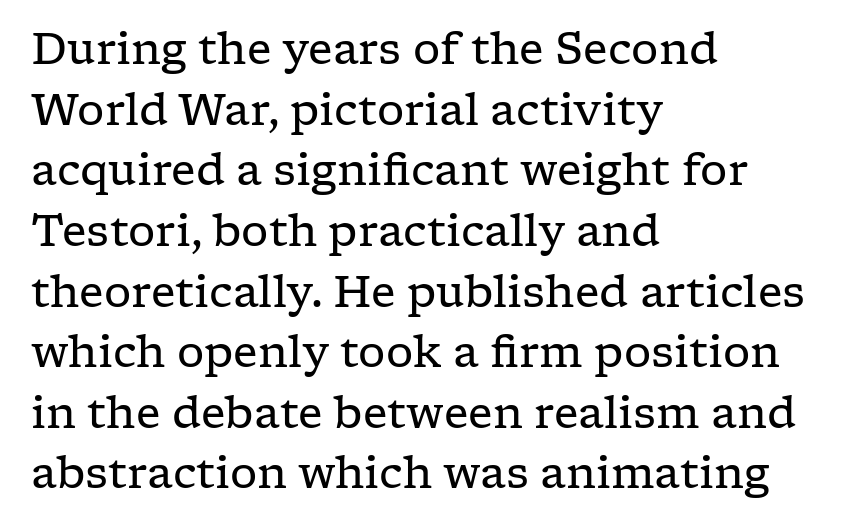
The image shows 43 px regular-weight, wide serif type, upright; set left-aligned, normal line spacing (1.41x), normal letter spacing, not underlined; low stroke contrast and a medium x-height.
